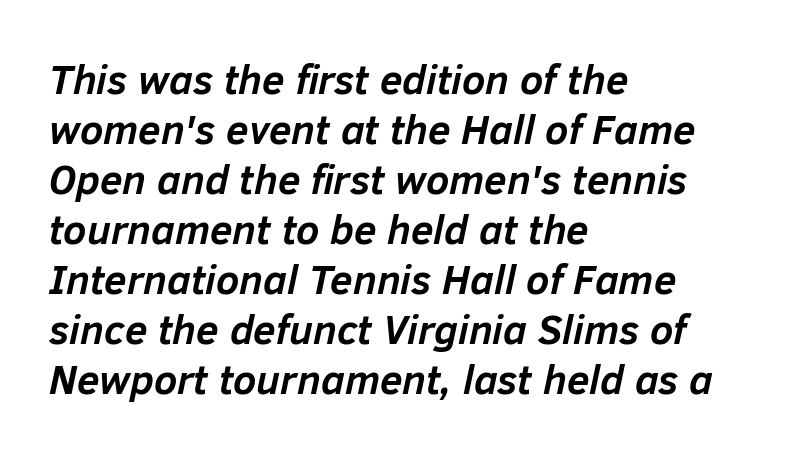
The image shows 41 px semibold type, italic (leaning right); set left-aligned, line spacing 1.22x, normal letter spacing, not underlined; low stroke contrast and a medium x-height.
